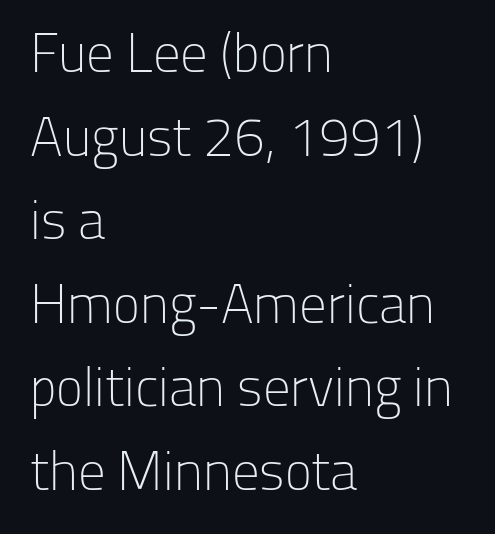
No extra ink here — the face is not bold. In terms of leading, this rendering sits right in the middle. The designer went with a sans here, leaving each stem footless. The lines are quadded left. A typesetter would call this zero additional tracking.
